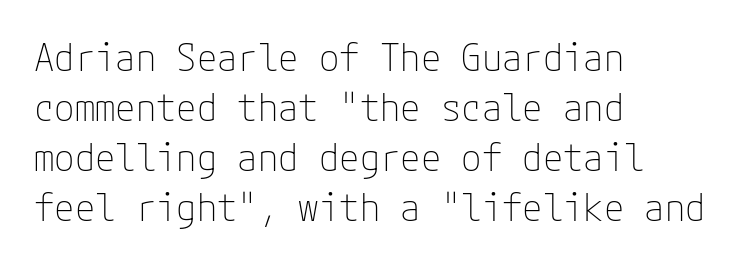
The image shows 37 px thin sans-serif type, upright; set left-aligned, normal line spacing (1.35x), normal letter spacing, not underlined; low stroke contrast and a medium x-height.
